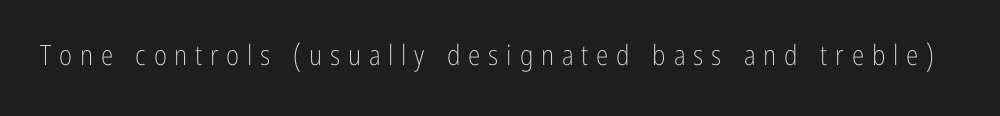
The image shows 28 px light, condensed sans-serif type, upright; set unusually wide letter spacing (+0.28 em), not underlined; low stroke contrast and a medium x-height.
